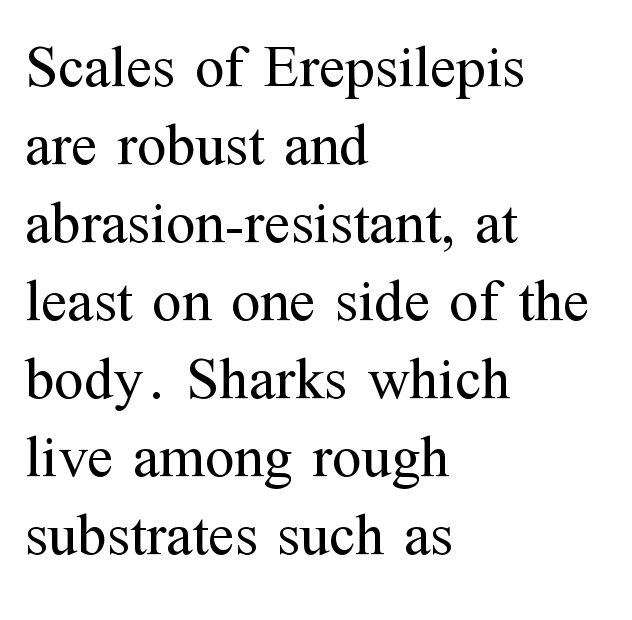
Q: Is the text bold? A: No.
Q: Is the text italic (slanted)? A: No, it is upright.
Q: Is the typeface a serif or a sans-serif typeface? A: Serif.
Q: Is the text underlined? A: No.
Q: How is the paragraph aligned? A: Left-aligned.
Q: Is the spacing between letters normal or unusually wide? A: Normal.
Q: Is the spacing between lines tight, normal or loose? A: Normal.
Q: Width (condensed, normal, or wide)? A: Normal.
Q: Stroke contrast? A: Medium.
Q: x-height? A: Medium.
Q: Monospaced? A: No.
